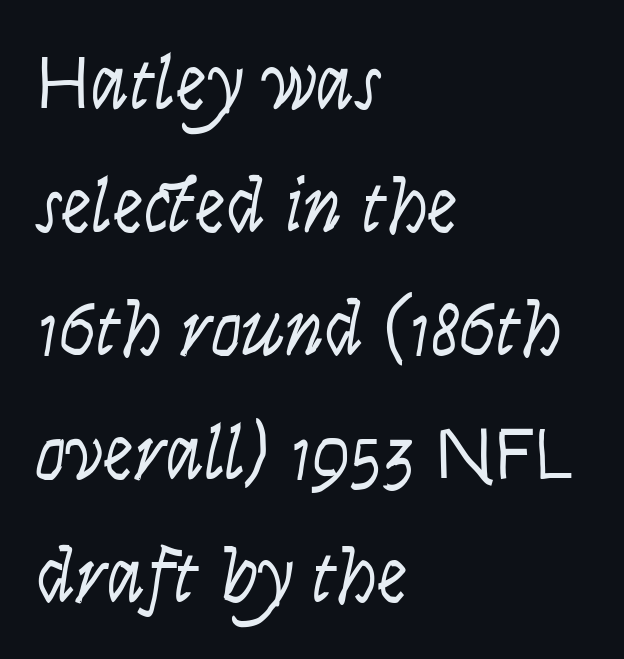
Q: Is the text bold? A: No.
Q: Is the text italic (slanted)? A: Yes, it leans right by about 9 degrees.
Q: Is the text underlined? A: No.
Q: How is the paragraph aligned? A: Left-aligned.
Q: Is the spacing between letters normal or unusually wide? A: Normal.
Q: Is the spacing between lines tight, normal or loose? A: Normal.
Q: Width (condensed, normal, or wide)? A: Condensed.
Q: Stroke contrast? A: Low.
Q: x-height? A: Large.
Q: Monospaced? A: No.
